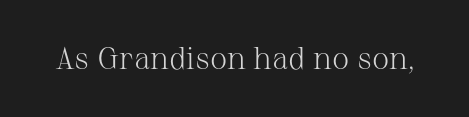
Default kerning and tracking; the words read as compact shapes. The area under the type is left untouched. The specimen reads as upright at a glance. Ink coverage per letter is moderate at most.
